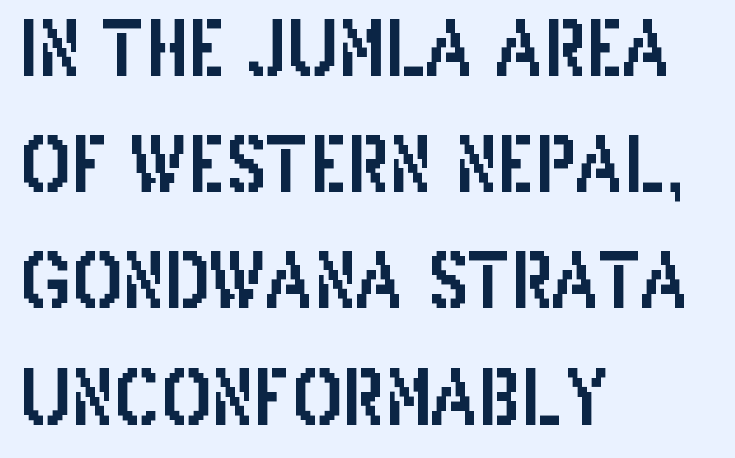
Q: Is the text italic (slanted)? A: No, it is upright.
Q: Is the typeface a serif or a sans-serif typeface? A: Sans-serif.
Q: Is the text underlined? A: No.
Q: How is the paragraph aligned? A: Left-aligned.
Q: Is the spacing between letters normal or unusually wide? A: Normal.
Q: Is the spacing between lines tight, normal or loose? A: Normal.
Q: Width (condensed, normal, or wide)? A: Condensed.
Q: Stroke contrast? A: Low.
Q: x-height? A: Large.
Q: Monospaced? A: No.
